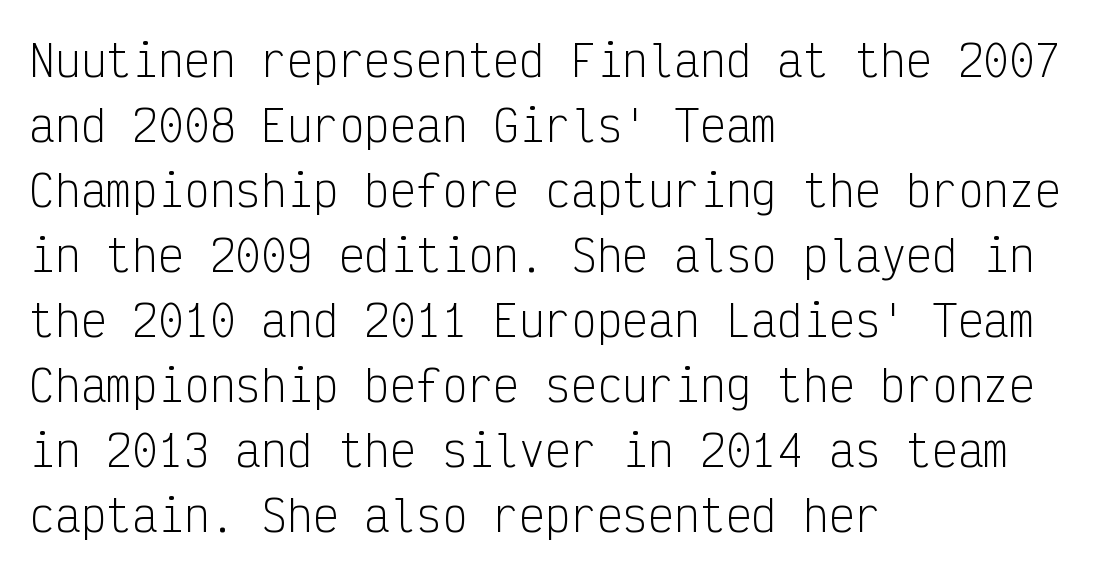
Q: Is the text bold? A: No.
Q: Is the text italic (slanted)? A: No, it is upright.
Q: Is the typeface a serif or a sans-serif typeface? A: Sans-serif.
Q: Is the text underlined? A: No.
Q: How is the paragraph aligned? A: Left-aligned.
Q: Is the spacing between letters normal or unusually wide? A: Normal.
Q: Is the spacing between lines tight, normal or loose? A: Normal.
Q: Width (condensed, normal, or wide)? A: Condensed.
Q: Stroke contrast? A: Low.
Q: x-height? A: Medium.
Q: Monospaced? A: Yes.
